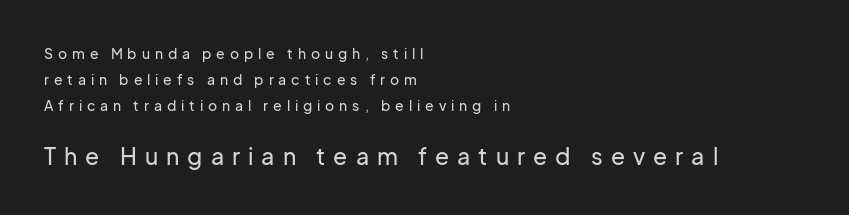
{"italic": "no", "underline": "no", "align": "left", "line_spacing_ratio": 1.87, "letter_spacing": "wide", "letter_spacing_em": 0.35, "larger_block": "second", "size_ratio": 1.64, "glyph_px": 23}
